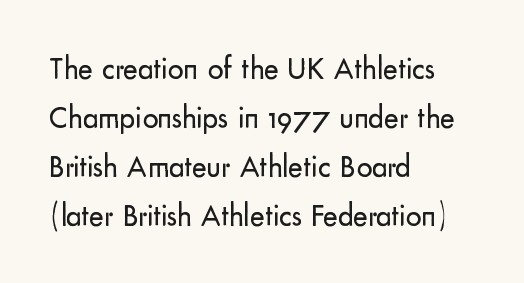
{"serif": "no", "italic": "no", "bold": "no", "weight": "regular", "width": "normal", "stroke_contrast": "low", "x_height": "small", "monospaced": "no", "underline": "no", "align": "left", "line_spacing": "normal", "line_spacing_ratio": 1.58, "letter_spacing": "normal", "letter_spacing_em": 0.0, "glyph_px": 31}
